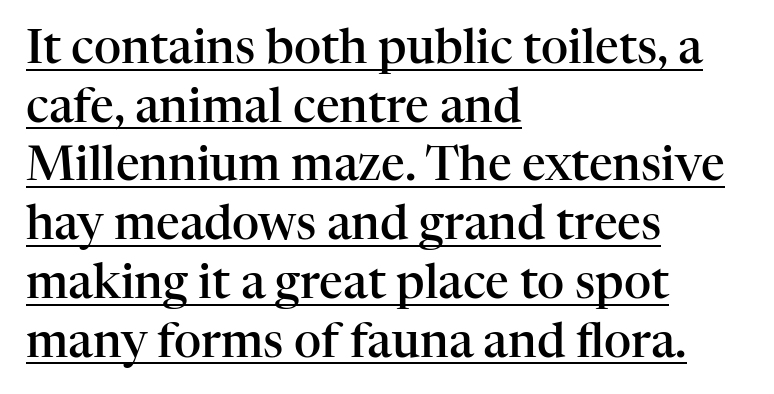
A classic flush-left, rag-right setting is used for this passage. The sample has been set in demibold, a notch under bold. Notice how a bar underscores the lettering throughout. Old-style or modern, the face here clearly has serifs. Varying glyph widths throughout — classic text-font behaviour.
